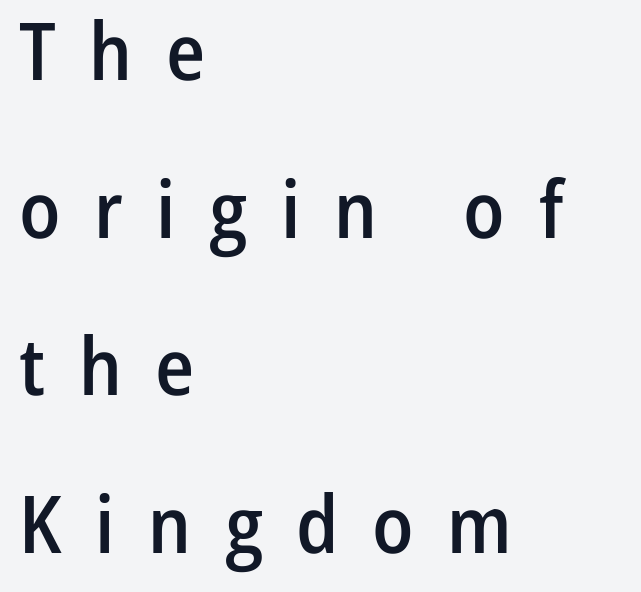
Proportional: the letters do not fall into vertical columns. The baseline area is clear. Posture: vertical. This sample uses a sans-serif face. This is the in-between weight designers call semibold or demi.
